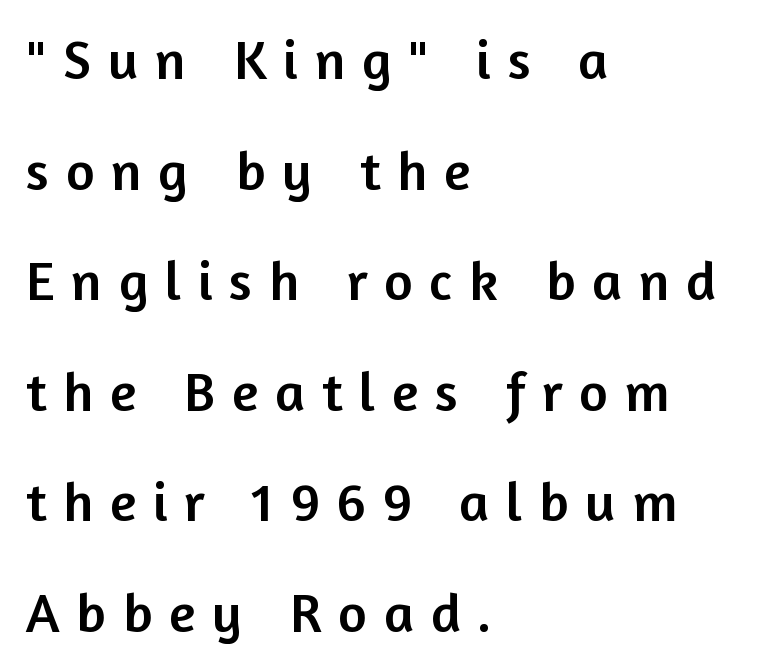
{"serif": "no", "italic": "no", "width": "normal", "stroke_contrast": "low", "x_height": "medium", "monospaced": "no", "underline": "no", "align": "left", "line_spacing": "loose", "line_spacing_ratio": 2.01, "letter_spacing": "wide", "letter_spacing_em": 0.31, "glyph_px": 55}
